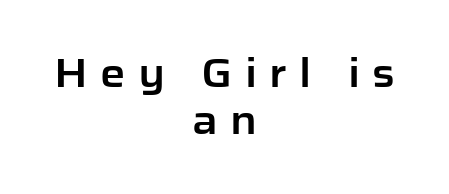
Q: Is the text italic (slanted)? A: No, it is upright.
Q: Is the typeface a serif or a sans-serif typeface? A: Sans-serif.
Q: Is the text underlined? A: No.
Q: How is the paragraph aligned? A: Centered.
Q: Is the spacing between letters normal or unusually wide? A: Unusually wide.
Q: Width (condensed, normal, or wide)? A: Normal.
Q: Stroke contrast? A: Low.
Q: x-height? A: Medium.
Q: Monospaced? A: No.
